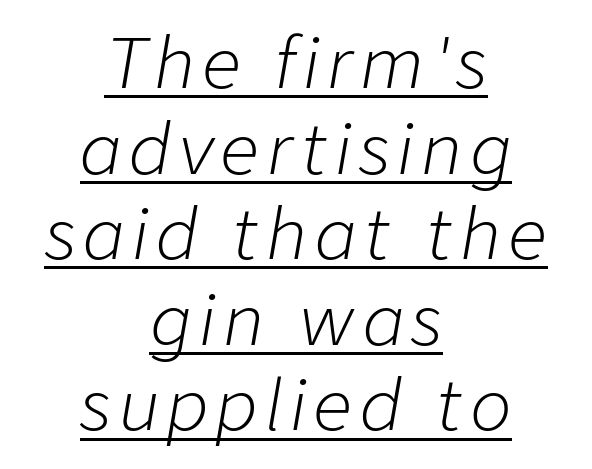
Is the stroke heavy? The answer is a plain regular-or-lighter. The passage shown is typed in a proportional face where columns would drift. Beneath each row of characters lies a ruled line. The paragraph has two soft edges and a firm central axis.
